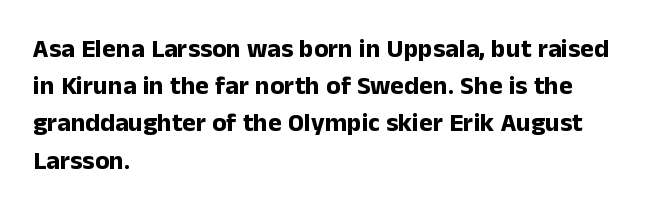
{"italic": "no", "bold": "yes", "underline": "no", "align": "left", "line_spacing": "normal", "line_spacing_ratio": 1.43, "letter_spacing": "normal", "letter_spacing_em": 0.0, "glyph_px": 26}
